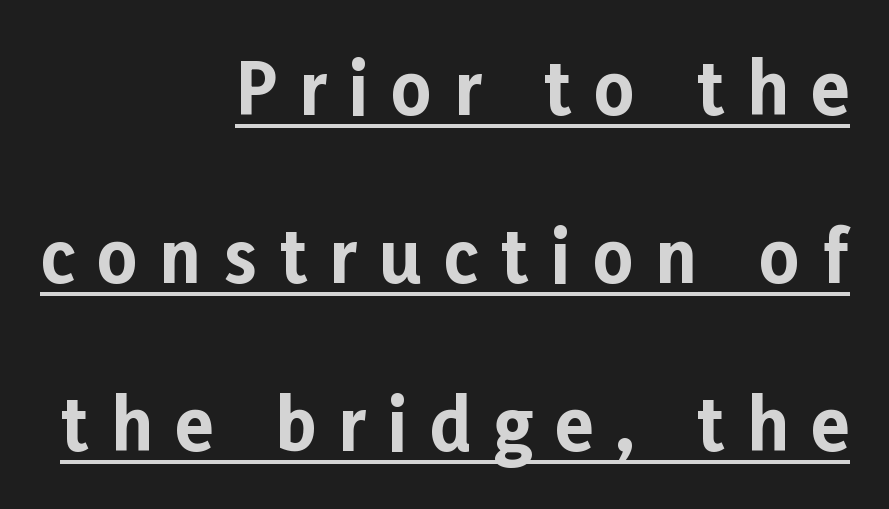
Regarding serifs, this sample does without them. The glyphs are accompanied by a horizontal stroke just below them. Do the characters align in a grid? No, the font is proportional. Glyph-to-glyph distance is far greater than everyday printed text. The rendering uses a large line-height, opening up the rows. Each glyph is drawn with heavy, bold strokes.
